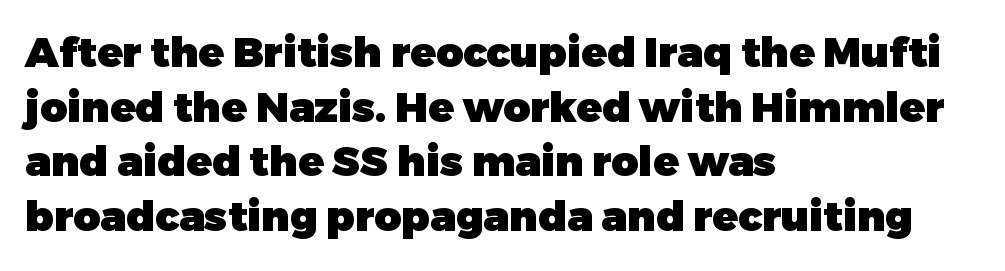
The image shows 42 px heavy sans-serif type, upright; set left-aligned, normal line spacing (1.3x), normal letter spacing, not underlined; low stroke contrast and a medium x-height.
